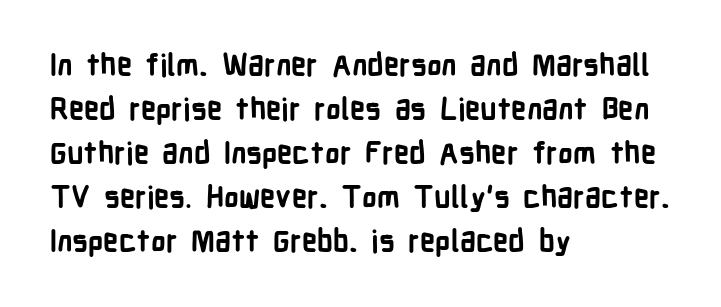
Q: Is the text bold? A: Yes.
Q: Is the text italic (slanted)? A: No, it is upright.
Q: Is the typeface a serif or a sans-serif typeface? A: Sans-serif.
Q: Is the text underlined? A: No.
Q: How is the paragraph aligned? A: Left-aligned.
Q: Is the spacing between letters normal or unusually wide? A: Normal.
Q: Is the spacing between lines tight, normal or loose? A: Normal.
Q: Width (condensed, normal, or wide)? A: Condensed.
Q: Stroke contrast? A: Low.
Q: x-height? A: Medium.
Q: Monospaced? A: No.
